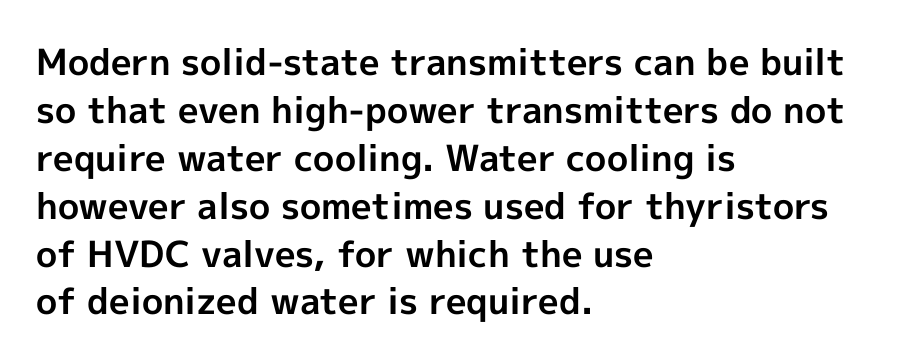
{"serif": "no", "italic": "no", "bold": "yes", "weight": "bold", "width": "normal", "x_height": "medium", "monospaced": "no", "underline": "no", "align": "left", "line_spacing": "normal", "line_spacing_ratio": 1.33, "letter_spacing": "normal", "letter_spacing_em": 0.0, "glyph_px": 36}
